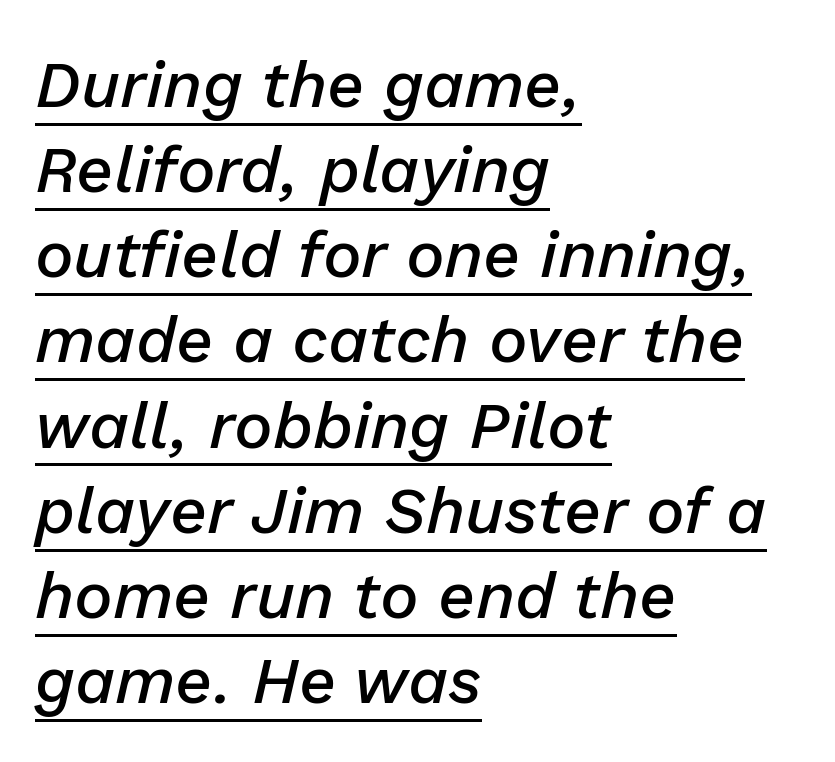
Q: Is the text bold? A: Semi-bold.
Q: Is the text italic (slanted)? A: Yes, it leans right by about 13 degrees.
Q: Is the text underlined? A: Yes.
Q: How is the paragraph aligned? A: Left-aligned.
Q: Is the spacing between letters normal or unusually wide? A: Normal.
Q: Is the spacing between lines tight, normal or loose? A: Normal.
Q: Width (condensed, normal, or wide)? A: Normal.
Q: Stroke contrast? A: Low.
Q: x-height? A: Medium.
Q: Monospaced? A: No.
